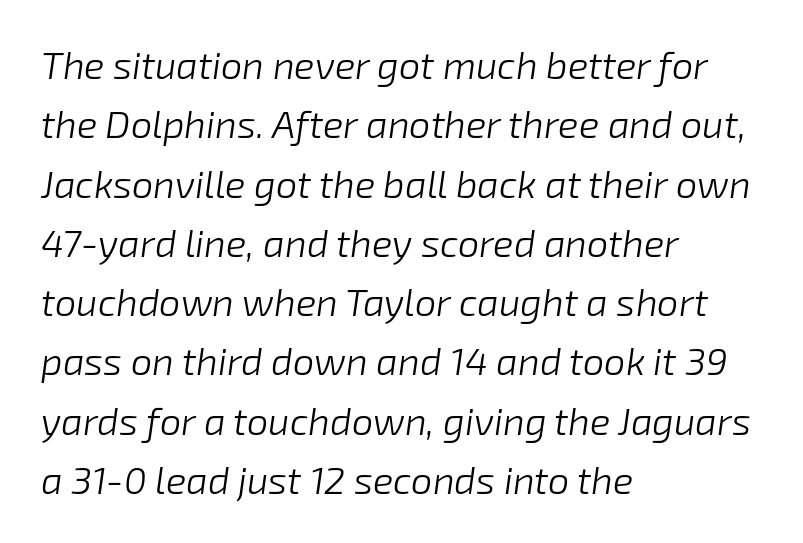
The face used here has a pronounced slope to its letters. Varying glyph widths throughout — classic text-font behaviour. In terms of leading, this rendering sits right in the middle. In terms of letterspacing, this is plain default setting. Quick note: underline off.
